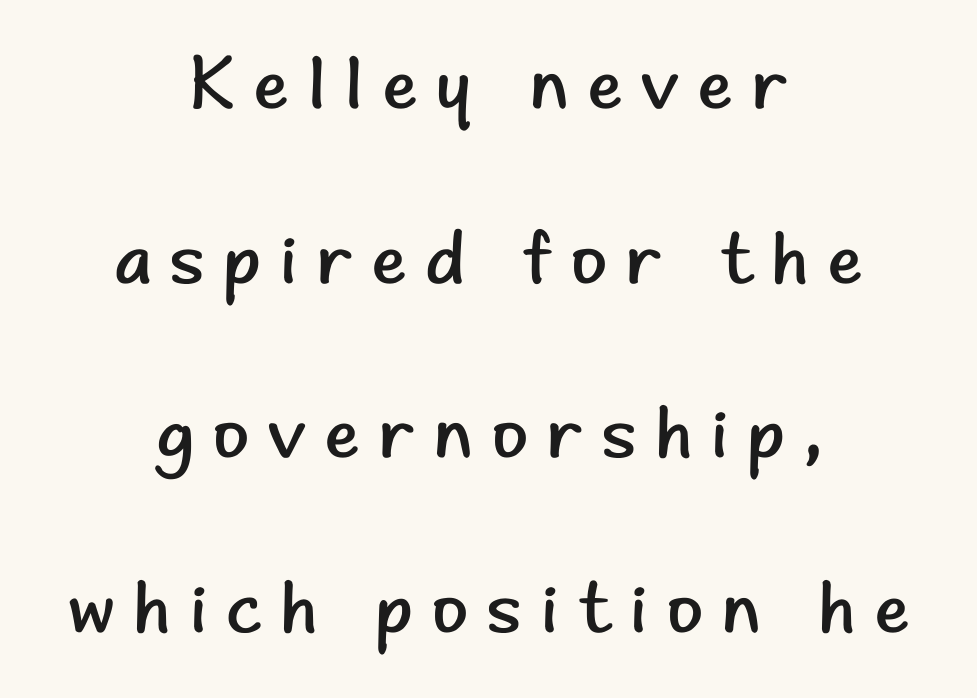
Nobody drew a line under any word here. Weight class: somewhere from thin through regular. The text block is weighted toward neither margin, spreading evenly from the middle. Caption: expanded tracking, letters set apart. Whoever set this chose breathing room over compactness in the vertical rhythm.
